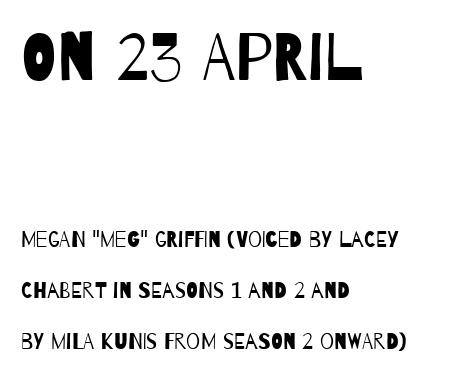
{"serif": "no", "bold": "no", "weight": "regular", "width": "condensed", "stroke_contrast": "low", "x_height": "large", "monospaced": "no", "underline": "no", "align": "left", "line_spacing": "loose", "line_spacing_ratio": 2.32, "letter_spacing": "normal", "letter_spacing_em": 0.0, "larger_block": "first", "size_ratio": 3.0, "glyph_px": 66}
